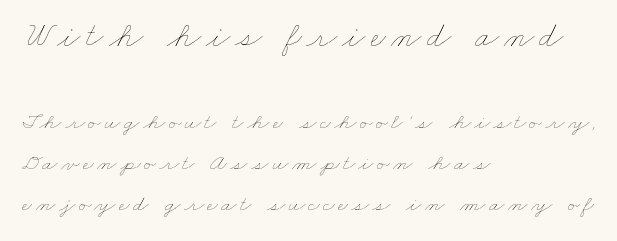
{"bold": "no", "weight": "thin", "width": "wide", "stroke_contrast": "low", "x_height": "small", "monospaced": "no", "underline": "no", "align": "left", "line_spacing_ratio": 1.79, "larger_block": "first", "size_ratio": 1.52, "glyph_px": 35}
